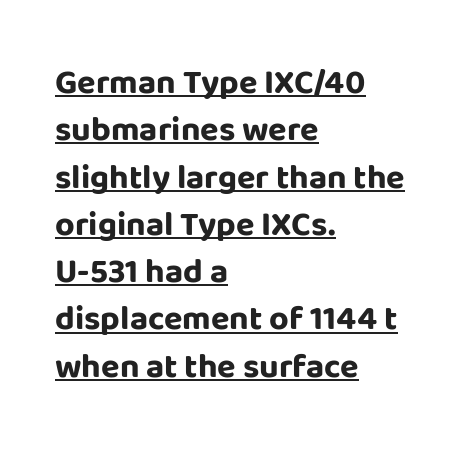
The image shows 34 px bold sans-serif type, upright; set left-aligned, normal line spacing (1.39x), normal letter spacing, underlined; low stroke contrast and a large x-height.
